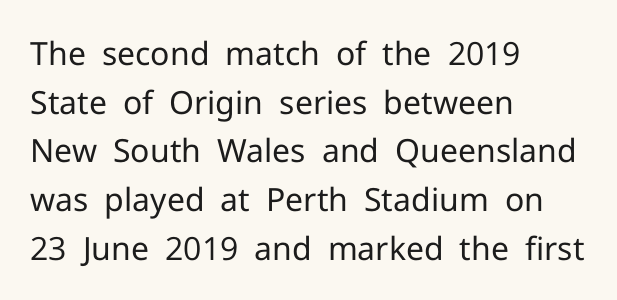
Q: Is the text bold? A: No.
Q: Is the text italic (slanted)? A: No, it is upright.
Q: Is the typeface a serif or a sans-serif typeface? A: Sans-serif.
Q: Is the text underlined? A: No.
Q: How is the paragraph aligned? A: Left-aligned.
Q: Is the spacing between letters normal or unusually wide? A: Normal.
Q: Is the spacing between lines tight, normal or loose? A: Normal.
Q: Width (condensed, normal, or wide)? A: Normal.
Q: Stroke contrast? A: Low.
Q: x-height? A: Medium.
Q: Monospaced? A: No.
